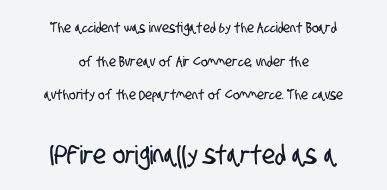
Q: Is the text underlined? A: No.
Q: How is the paragraph aligned? A: Centered.
Q: Is the spacing between letters normal or unusually wide? A: Normal.
Q: Is the spacing between lines tight, normal or loose? A: Loose.
Q: Which block of text is set in a larger size, the first (top) or the second (bottom)? A: The second (bottom) one.
